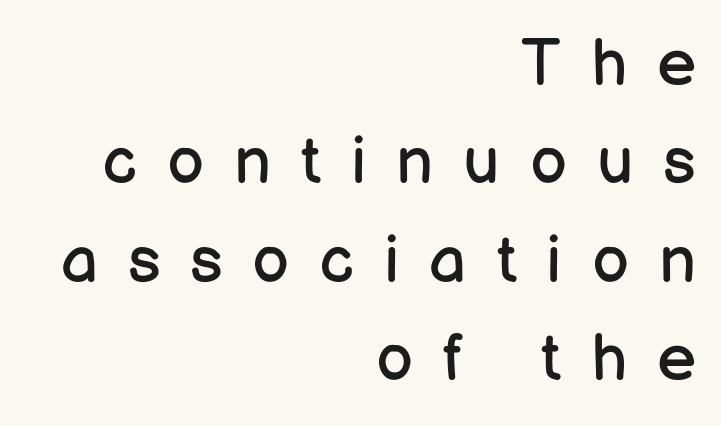
Q: Is the text bold? A: No.
Q: Is the text italic (slanted)? A: No, it is upright.
Q: Is the typeface a serif or a sans-serif typeface? A: Sans-serif.
Q: Is the text underlined? A: No.
Q: How is the paragraph aligned? A: Right-aligned.
Q: Is the spacing between letters normal or unusually wide? A: Unusually wide.
Q: Is the spacing between lines tight, normal or loose? A: Normal.
Q: Width (condensed, normal, or wide)? A: Normal.
Q: Stroke contrast? A: Low.
Q: x-height? A: Medium.
Q: Monospaced? A: No.
